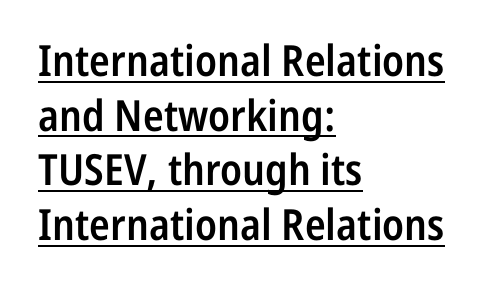
The lettering stays uniformly vertical, giving the passage a roman look. The paragraph has a hard left edge and a soft right edge. Reading down the column, the eye jumps a familiar distance to each next line. In designer terms, the underline attribute is active on this setting. Honestly, the letter spacing is just normal — you wouldn't notice it.
